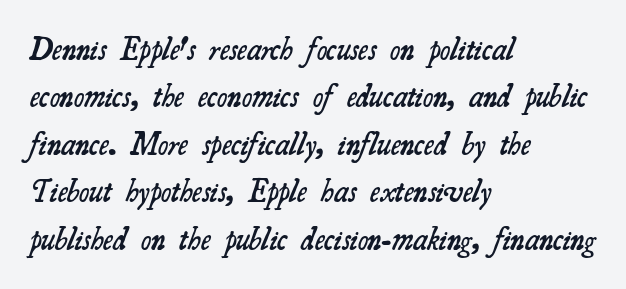
Font category for this specimen: serif. The passage shown stacks its lines at a standard gap. Each letter keeps its own natural width here, so spacing adapts to shape. Honestly, the letter spacing is just normal — you wouldn't notice it. Notice how the passage keeps a crisp vertical edge on the left only.
